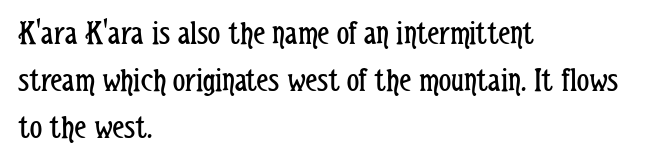
This block has exactly the height ordinary leading produces. The strokes carry an ordinary text weight at most. Each row of text sits above clean, open space. This sample has the flowing, uneven cadence of proportional lettering. When letters stand straight like this, we call the style roman or upright.
